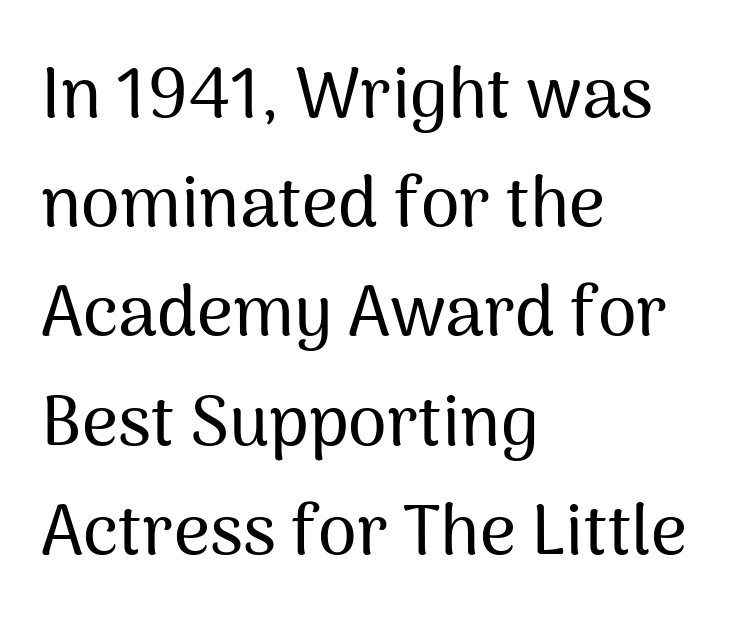
Type style note: lacks serifs. Type without underlining. Note the varied advance widths — an 'i' is clearly narrower than an 'm'. The lines in this sample share a left origin and differ only in where they stop.
